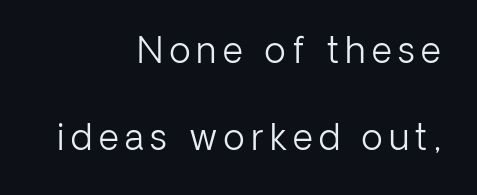
Line spacing here is loose. Check the space under the baseline: it is left empty. Classification — sans serif. The face looks like a standard text weight, possibly lighter.
